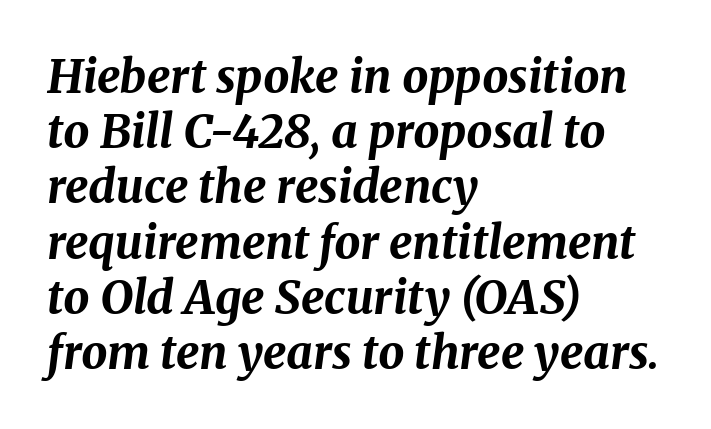
Q: Is the text bold? A: Yes.
Q: Is the text italic (slanted)? A: Yes, it leans right by about 8 degrees.
Q: Is the text underlined? A: No.
Q: How is the paragraph aligned? A: Left-aligned.
Q: Is the spacing between letters normal or unusually wide? A: Normal.
Q: Width (condensed, normal, or wide)? A: Normal.
Q: Stroke contrast? A: Medium.
Q: x-height? A: Medium.
Q: Monospaced? A: No.
